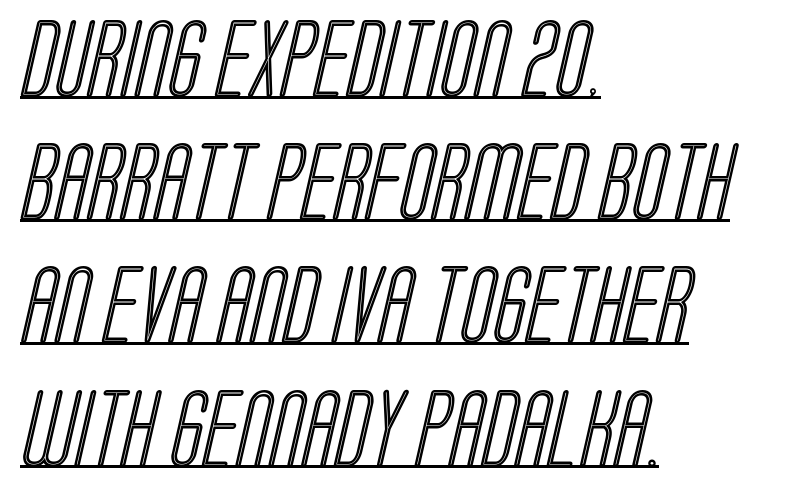
Caption: standard tracking, unaltered. In CSS terms this would be text-align: left. The lettering is marked with a stroke running underneath it. Is this a fixed-width face? No — the glyphs have proportional, varying widths.
